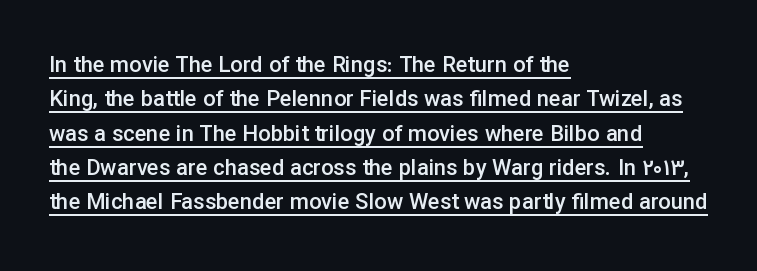
{"italic": "no", "bold": "semi", "underline": "yes", "align": "left", "line_spacing": "normal", "line_spacing_ratio": 1.56, "letter_spacing": "normal", "letter_spacing_em": 0.0, "glyph_px": 22}
